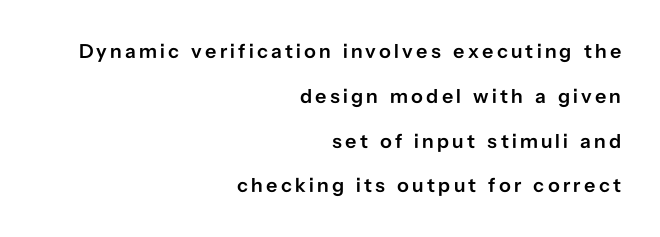
The string is rendered with underlining switched off. The letters stand upright; this is a roman face. Every row of glyphs terminates at an identical x-position on the right. The letters are semibold — heavier than regular but short of a full bold.
